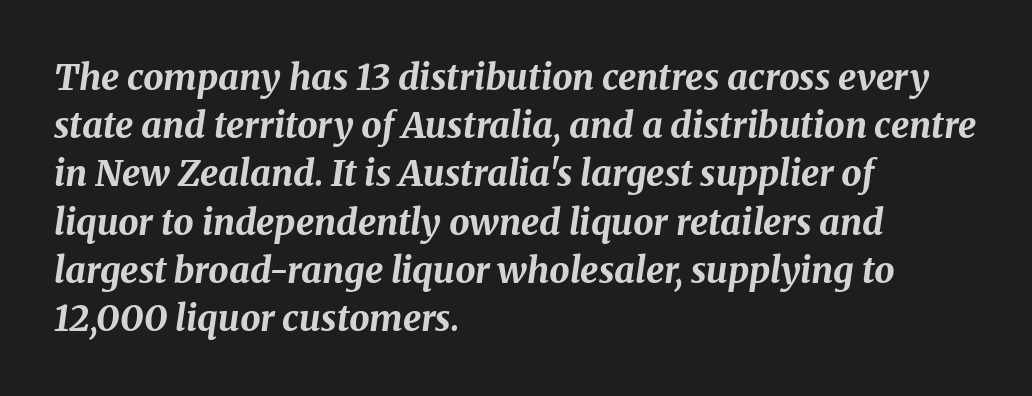
{"italic": "yes", "lean": "right", "slant_degrees": 8, "bold": "yes", "weight": "bold", "width": "normal", "stroke_contrast": "medium", "x_height": "medium", "monospaced": "no", "underline": "no", "align": "left", "line_spacing": "normal", "line_spacing_ratio": 1.34, "letter_spacing": "normal", "letter_spacing_em": 0.0, "glyph_px": 36}
